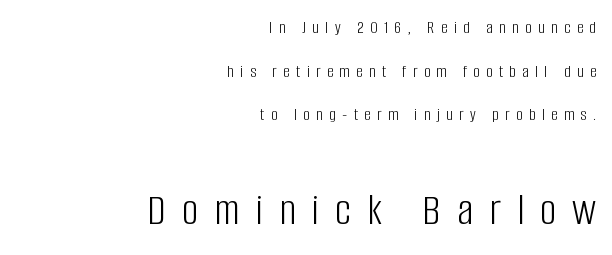
The image shows 45 px light, condensed sans-serif type, upright; set right-aligned, loose line spacing (2.43x), unusually wide letter spacing (+0.36 em), not underlined; the second (bottom) block is 2.5x larger; low stroke contrast and a large x-height.
